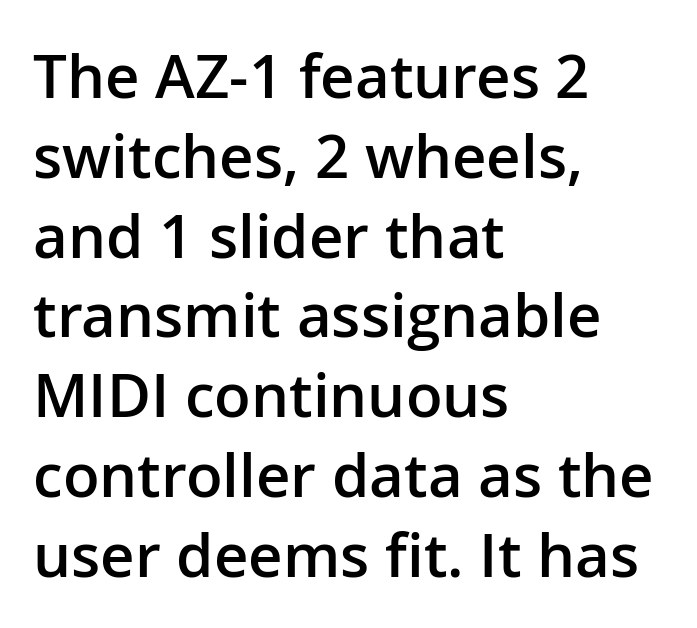
The image shows 60 px semibold sans-serif type, upright; set left-aligned, normal line spacing (1.33x), normal letter spacing, not underlined; low stroke contrast and a medium x-height.
